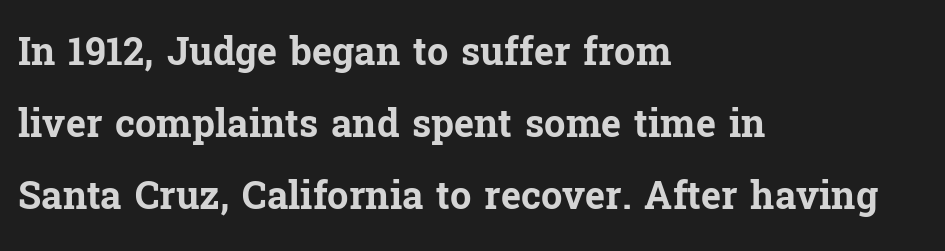
The image shows 38 px bold serif type, upright; set left-aligned, loose line spacing (1.9x), normal letter spacing, not underlined; low stroke contrast and a medium x-height.
